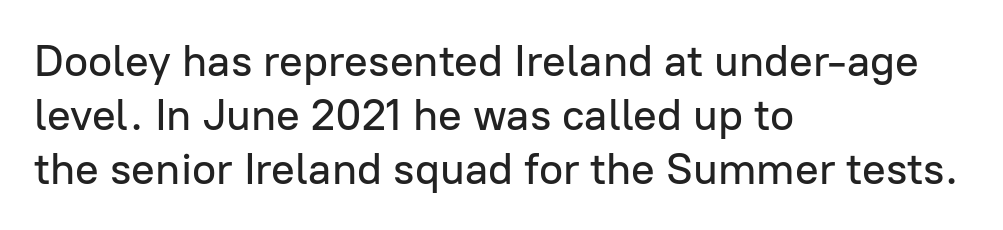
Q: Is the text italic (slanted)? A: No, it is upright.
Q: Is the typeface a serif or a sans-serif typeface? A: Sans-serif.
Q: Is the text underlined? A: No.
Q: How is the paragraph aligned? A: Left-aligned.
Q: Is the spacing between letters normal or unusually wide? A: Normal.
Q: Width (condensed, normal, or wide)? A: Normal.
Q: Stroke contrast? A: Low.
Q: x-height? A: Medium.
Q: Monospaced? A: No.
